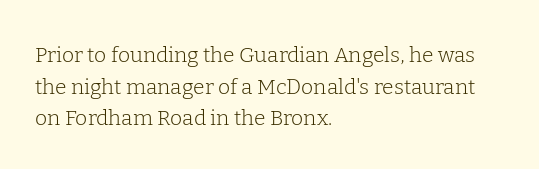
{"italic": "no", "bold": "no", "underline": "no", "align": "left", "line_spacing": "normal", "line_spacing_ratio": 1.51, "letter_spacing": "normal", "letter_spacing_em": 0.0, "glyph_px": 21}
